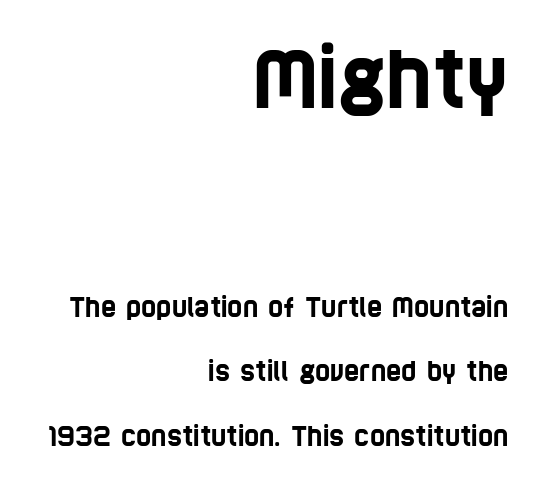
{"serif": "no", "width": "condensed", "stroke_contrast": "low", "x_height": "large", "monospaced": "no", "underline": "no", "align": "right", "line_spacing": "loose", "line_spacing_ratio": 2.49, "letter_spacing": "normal", "letter_spacing_em": 0.0, "larger_block": "first", "size_ratio": 3.0, "glyph_px": 78}
